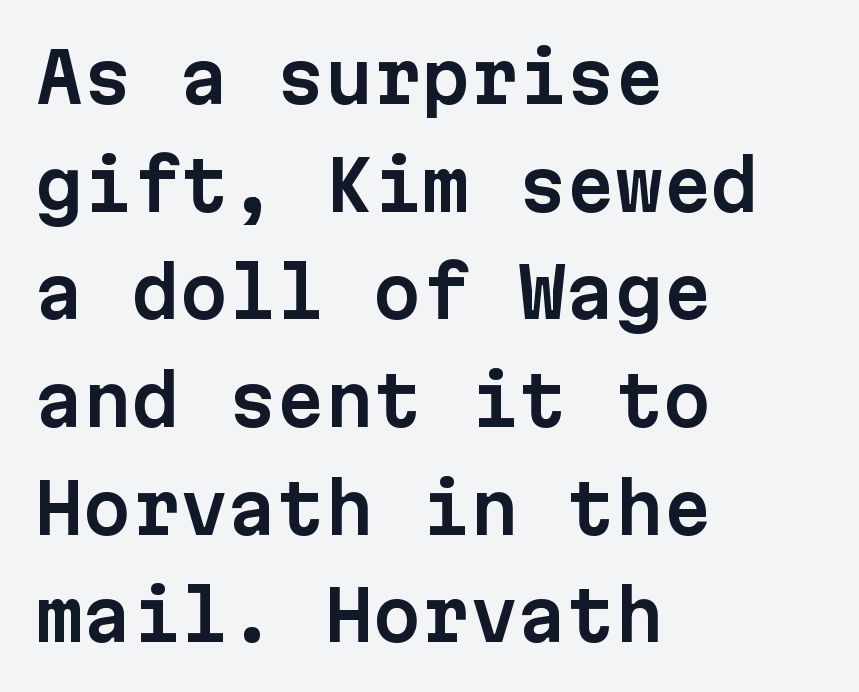
Q: Is the text italic (slanted)? A: No, it is upright.
Q: Is the typeface a serif or a sans-serif typeface? A: Sans-serif.
Q: Is the text underlined? A: No.
Q: How is the paragraph aligned? A: Left-aligned.
Q: Is the spacing between letters normal or unusually wide? A: Normal.
Q: Is the spacing between lines tight, normal or loose? A: Normal.
Q: Width (condensed, normal, or wide)? A: Normal.
Q: Stroke contrast? A: Low.
Q: x-height? A: Medium.
Q: Monospaced? A: Yes.
